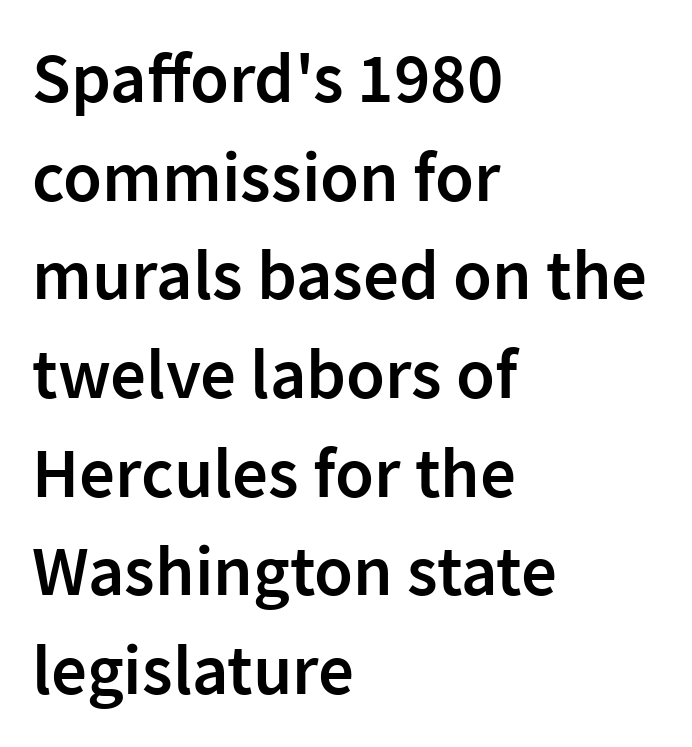
{"serif": "no", "italic": "no", "bold": "semi", "weight": "semibold", "width": "normal", "stroke_contrast": "low", "x_height": "medium", "monospaced": "no", "underline": "no", "align": "left", "line_spacing": "normal", "line_spacing_ratio": 1.39, "letter_spacing": "normal", "letter_spacing_em": 0.0, "glyph_px": 71}
